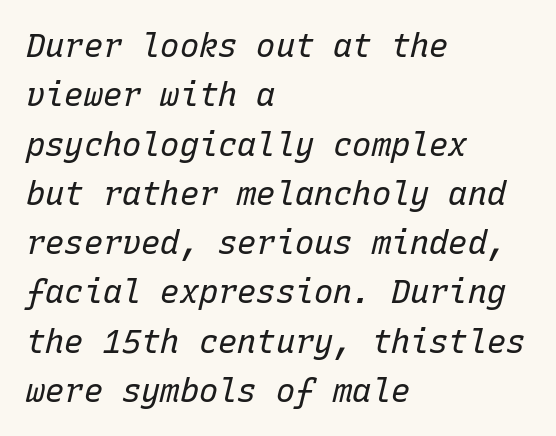
Heft: none added — not bold. Only glyphs here, with clear space below each row. The paragraph has a hard left edge and a soft right edge. Reading down the column, the eye jumps a familiar distance to each next line. The rendering applies a slant to the glyphs. You could call the tracking neutral — neither tight nor loose.
